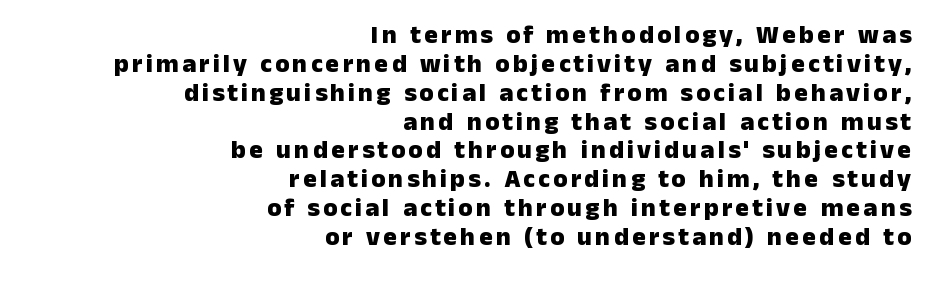
Short and long lines alike share a common ending point at right. Nobody drew a line under any word here. The strokes are fattened all the way to bold. The lines are packed closely together with very little leading. The lettering holds an erect, upright posture throughout.
